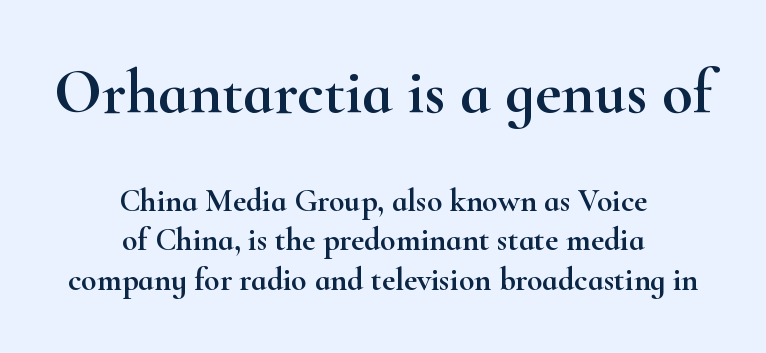
A typesetter would call this proportional, since set widths differ per character. Style check: upright. The type is set solid horizontally, with unmodified tracking. The strip under each line holds only bare page. A serif font was chosen for this passage. The upper block of text is set noticeably larger than the block beneath it.
